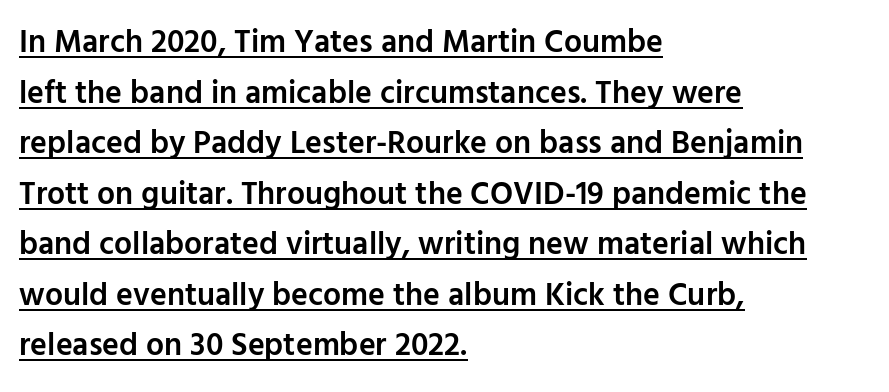
{"serif": "no", "italic": "no", "bold": "semi", "weight": "semibold", "width": "normal", "stroke_contrast": "low", "x_height": "medium", "monospaced": "no", "underline": "yes", "align": "left", "line_spacing": "normal", "line_spacing_ratio": 1.58, "letter_spacing": "normal", "letter_spacing_em": 0.0, "glyph_px": 32}
